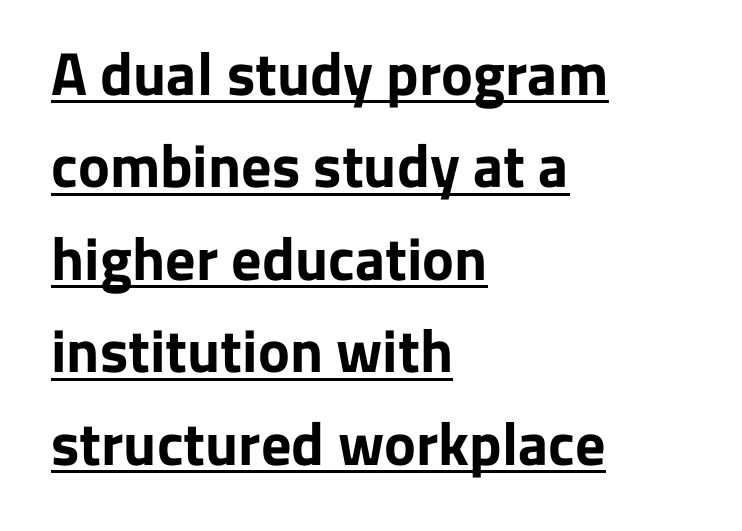
Q: Is the text bold? A: Yes.
Q: Is the text italic (slanted)? A: No, it is upright.
Q: Is the typeface a serif or a sans-serif typeface? A: Sans-serif.
Q: Is the text underlined? A: Yes.
Q: How is the paragraph aligned? A: Left-aligned.
Q: Is the spacing between letters normal or unusually wide? A: Normal.
Q: Is the spacing between lines tight, normal or loose? A: Normal.
Q: Width (condensed, normal, or wide)? A: Normal.
Q: Stroke contrast? A: Low.
Q: x-height? A: Medium.
Q: Monospaced? A: No.
